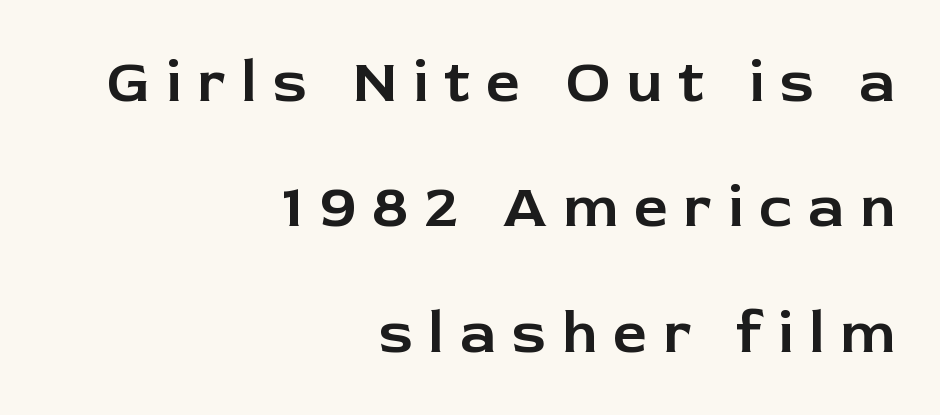
Q: Is the text italic (slanted)? A: No, it is upright.
Q: Is the typeface a serif or a sans-serif typeface? A: Sans-serif.
Q: Is the text underlined? A: No.
Q: How is the paragraph aligned? A: Right-aligned.
Q: Is the spacing between letters normal or unusually wide? A: Unusually wide.
Q: Is the spacing between lines tight, normal or loose? A: Loose.
Q: Width (condensed, normal, or wide)? A: Normal.
Q: Stroke contrast? A: Low.
Q: x-height? A: Medium.
Q: Monospaced? A: No.
